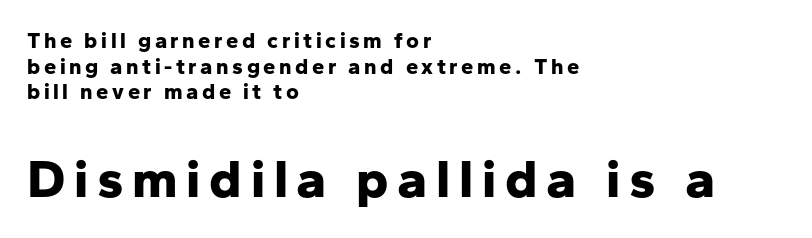
{"serif": "no", "italic": "no", "bold": "yes", "weight": "bold", "width": "normal", "stroke_contrast": "low", "x_height": "medium", "monospaced": "no", "underline": "no", "align": "left", "line_spacing_ratio": 1.16, "larger_block": "second", "size_ratio": 2.45, "glyph_px": 54}
